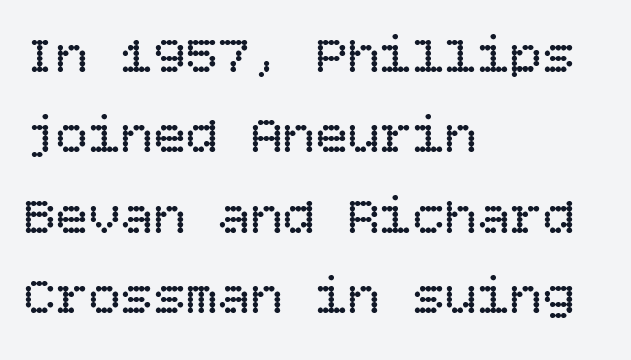
The image shows 54 px regular-weight type, upright; set left-aligned, normal line spacing (1.49x), normal letter spacing, not underlined; low stroke contrast and a large x-height.
